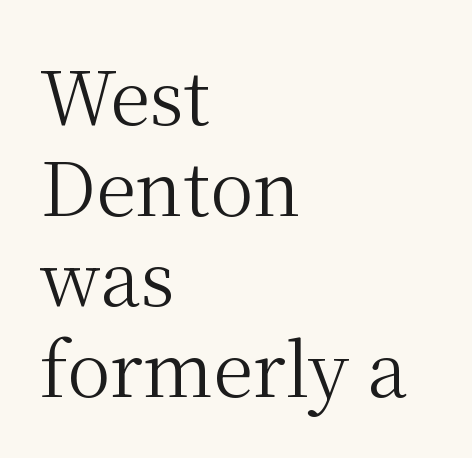
Q: Is the text bold? A: No.
Q: Is the text italic (slanted)? A: No, it is upright.
Q: Is the typeface a serif or a sans-serif typeface? A: Serif.
Q: Is the text underlined? A: No.
Q: How is the paragraph aligned? A: Left-aligned.
Q: Is the spacing between letters normal or unusually wide? A: Normal.
Q: Width (condensed, normal, or wide)? A: Normal.
Q: Stroke contrast? A: Medium.
Q: x-height? A: Medium.
Q: Monospaced? A: No.
